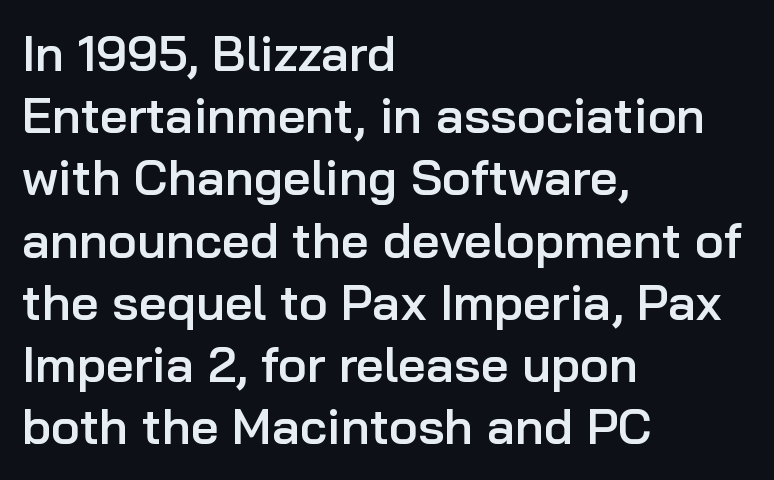
The image shows 49 px semibold sans-serif type, upright; set left-aligned, normal line spacing (1.27x), normal letter spacing, not underlined; low stroke contrast and a medium x-height.
